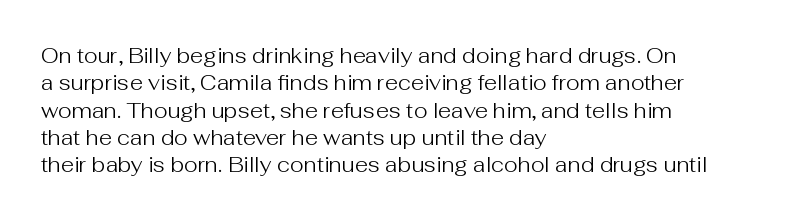
{"italic": "no", "bold": "no", "underline": "no", "align": "left", "line_spacing": "normal", "line_spacing_ratio": 1.3, "letter_spacing": "normal", "letter_spacing_em": 0.0, "glyph_px": 21}
